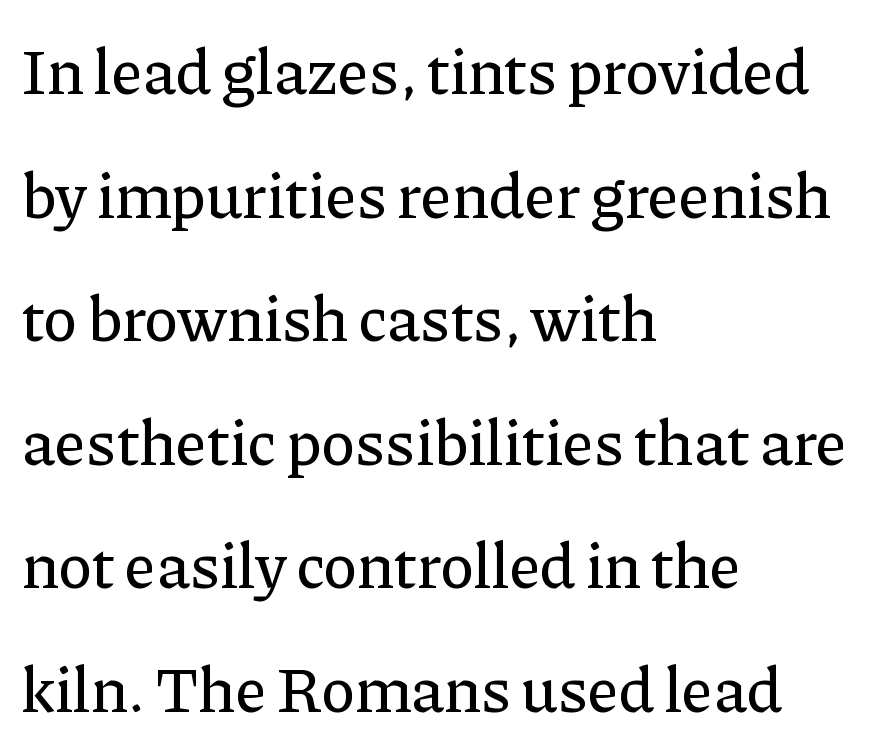
The image shows 64 px serif type, upright; set left-aligned, loose line spacing (1.93x), normal letter spacing, not underlined; low stroke contrast and a medium x-height.
